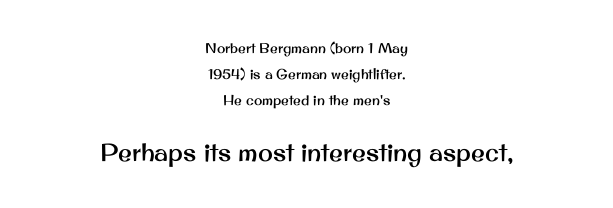
Q: Is the text italic (slanted)? A: No, it is upright.
Q: Is the text underlined? A: No.
Q: How is the paragraph aligned? A: Centered.
Q: Is the spacing between letters normal or unusually wide? A: Normal.
Q: Which block of text is set in a larger size, the first (top) or the second (bottom)? A: The second (bottom) one.
